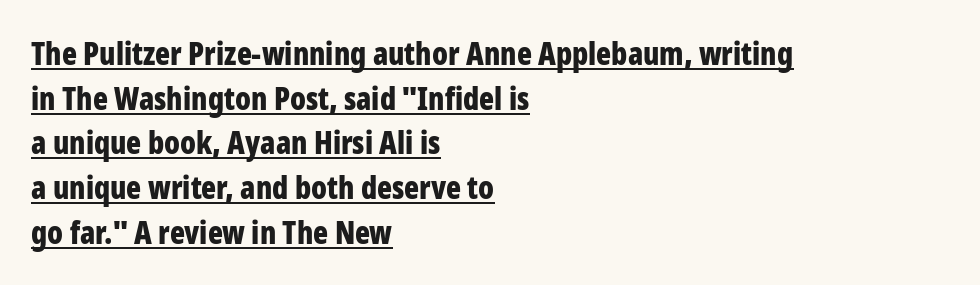
The vertical gap from one line to the next is medium. Note: no serifs on the glyphs. Glyph-to-glyph distance matches everyday printed text. As a designer I'd log this as weight 700, bold.
